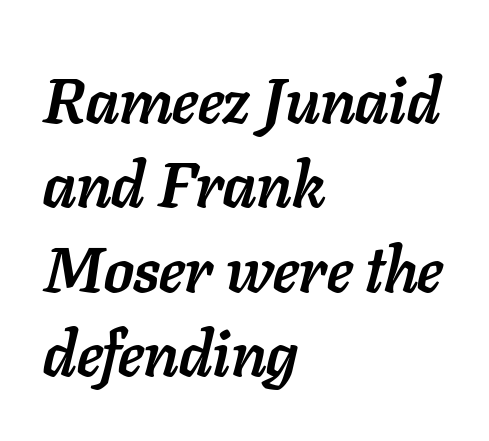
Plenty of ink on the page — the face is bold. The gap between lines stays unmarked. Quick note: italic. Alignment: flush left.
